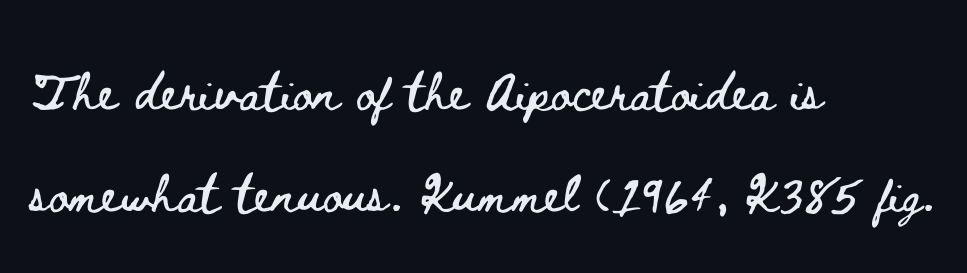
The rendering uses a large line-height, opening up the rows. In terms of letterspacing, this is plain default setting. Think of a printed novel: that variable character pitch is what you see here. The glyphs are unaccompanied by any horizontal stroke below them. Compared with a centered layout, this one pins lines to the left instead.
